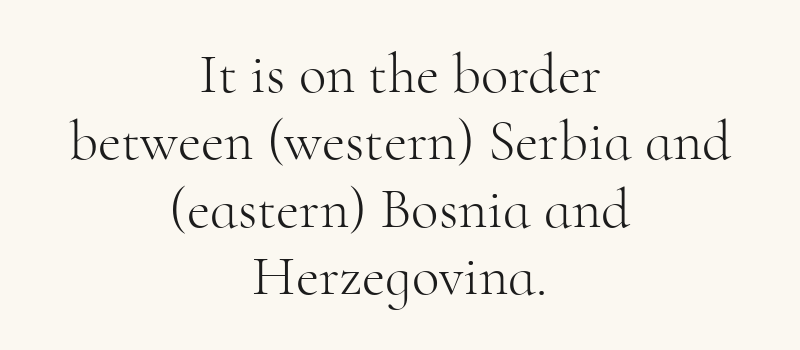
This rendering employs a face with finishing strokes, i.e., a serif. The gaps between neighbouring characters are ordinary and unremarkable. Quick note: not italic, upright. The passage shown is typed in a proportional face where columns would drift. Unmarked baselines from the first word to the last. Weight: regular or lighter.
